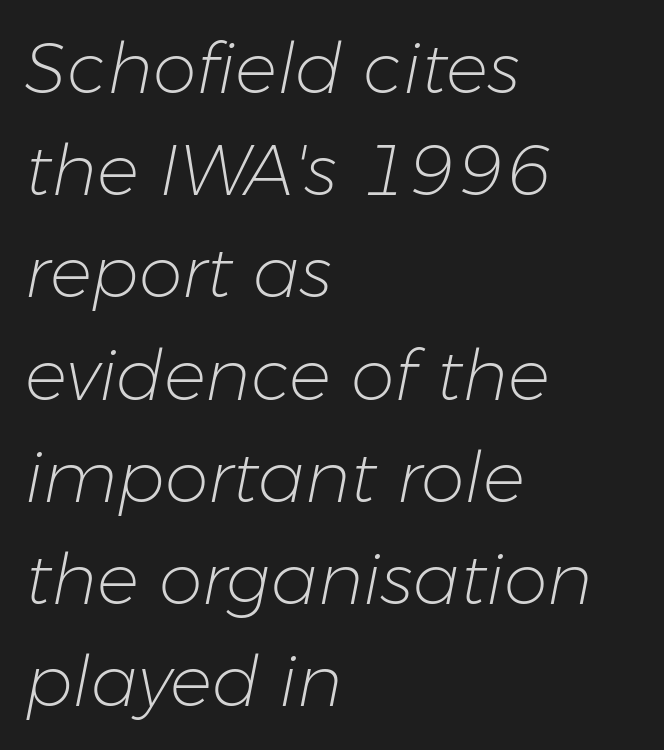
The image shows 70 px light type, italic (leaning right); set left-aligned, normal line spacing (1.46x), normal letter spacing, not underlined; low stroke contrast and a medium x-height.
